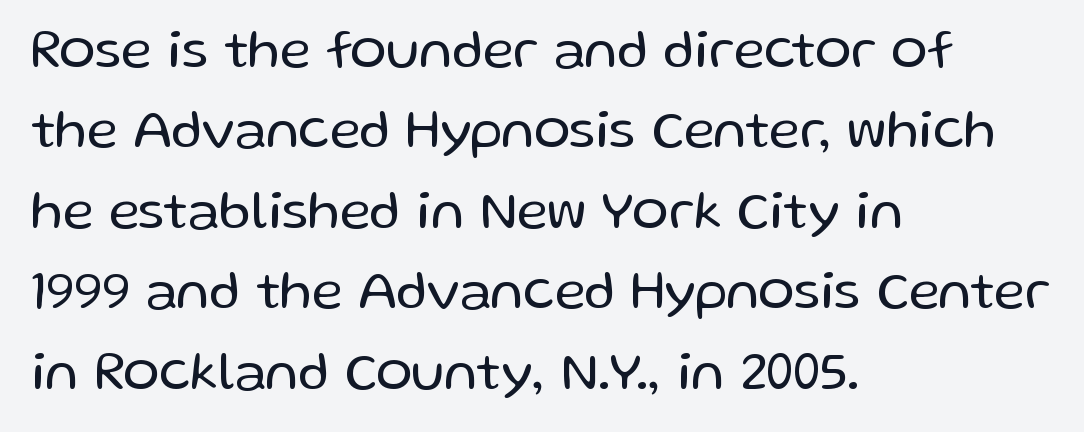
The space beneath each line is pristine and unruled. A typesetter would label this face a sans. These lines are rendered in a variable-pitch font. The tracking reads as untouched default to a designer's eye. Quick note: interline space is typical. Notice how the stems are strictly vertical — no italics here.
